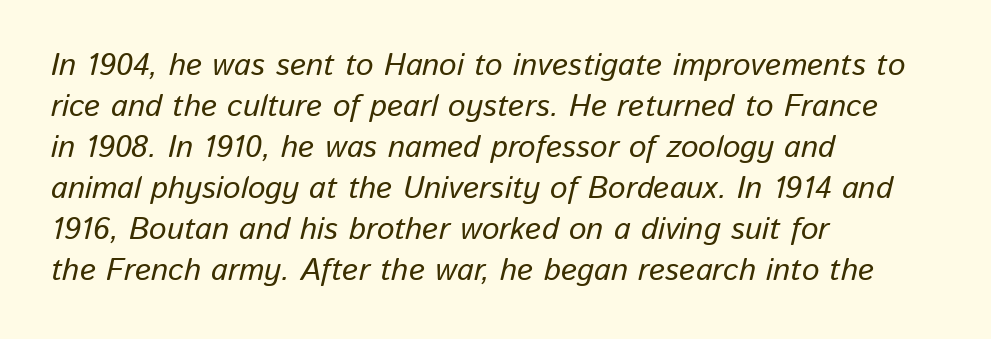
Every character sits at an angle, as italics do. Here the glyphs are tracked normally, forming tight word shapes. You could not count columns in this text — the font is proportionally spaced. Glance below the letters and you will spot only blank space.
